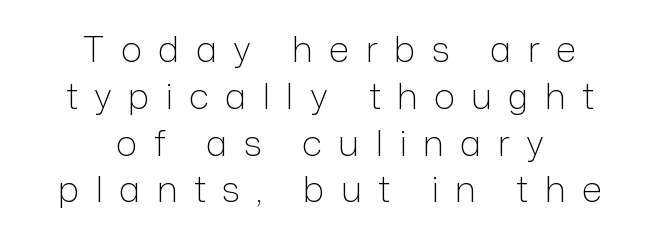
The image shows 36 px light sans-serif type, upright; set centered, normal line spacing (1.3x), unusually wide letter spacing (+0.45 em), not underlined; low stroke contrast and a medium x-height.
